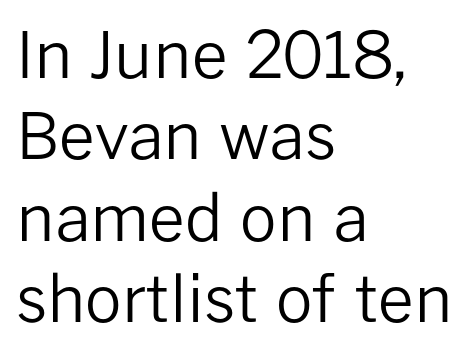
{"serif": "no", "italic": "no", "bold": "no", "weight": "regular", "width": "normal", "stroke_contrast": "low", "x_height": "medium", "monospaced": "no", "underline": "no", "align": "left", "line_spacing": "normal", "line_spacing_ratio": 1.27, "letter_spacing": "normal", "letter_spacing_em": 0.0, "glyph_px": 64}
